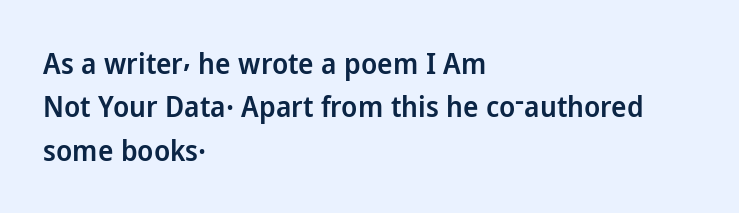
Q: Is the text bold? A: Semi-bold.
Q: Is the text italic (slanted)? A: No, it is upright.
Q: Is the typeface a serif or a sans-serif typeface? A: Sans-serif.
Q: Is the text underlined? A: No.
Q: How is the paragraph aligned? A: Left-aligned.
Q: Is the spacing between letters normal or unusually wide? A: Normal.
Q: Is the spacing between lines tight, normal or loose? A: Normal.
Q: Width (condensed, normal, or wide)? A: Normal.
Q: Stroke contrast? A: Low.
Q: x-height? A: Medium.
Q: Monospaced? A: No.
